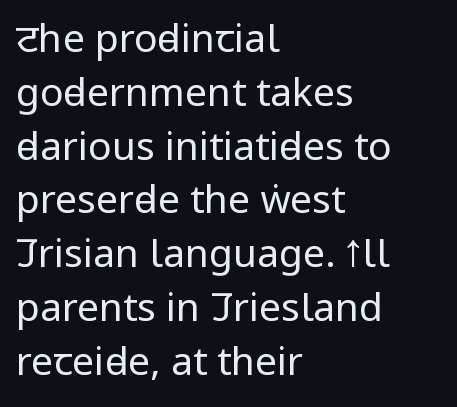
Q: Is the text bold? A: No.
Q: Is the text italic (slanted)? A: No, it is upright.
Q: Is the typeface a serif or a sans-serif typeface? A: Sans-serif.
Q: Is the text underlined? A: No.
Q: How is the paragraph aligned? A: Left-aligned.
Q: Is the spacing between letters normal or unusually wide? A: Normal.
Q: Is the spacing between lines tight, normal or loose? A: Normal.
Q: Width (condensed, normal, or wide)? A: Condensed.
Q: Stroke contrast? A: Low.
Q: x-height? A: Large.
Q: Monospaced? A: No.
